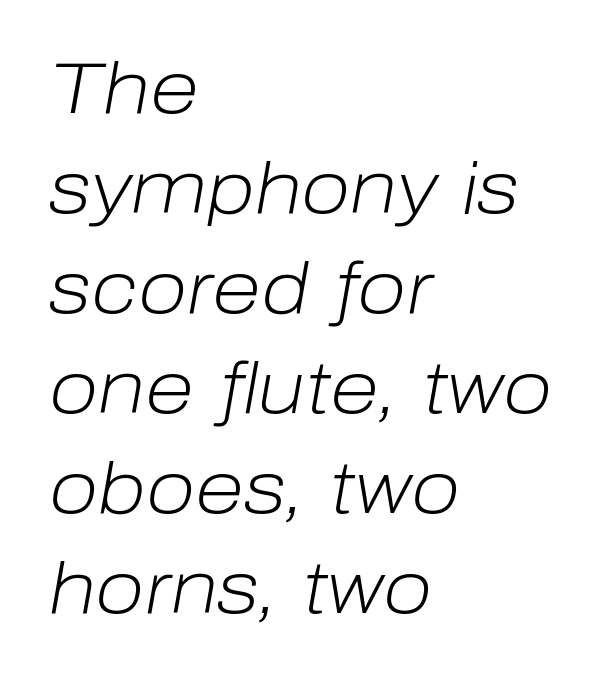
{"italic": "yes", "lean": "right", "slant_degrees": 10, "bold": "no", "weight": "light", "width": "normal", "stroke_contrast": "low", "x_height": "medium", "monospaced": "no", "underline": "no", "align": "left", "line_spacing": "normal", "line_spacing_ratio": 1.39, "letter_spacing": "normal", "letter_spacing_em": 0.0, "glyph_px": 72}
